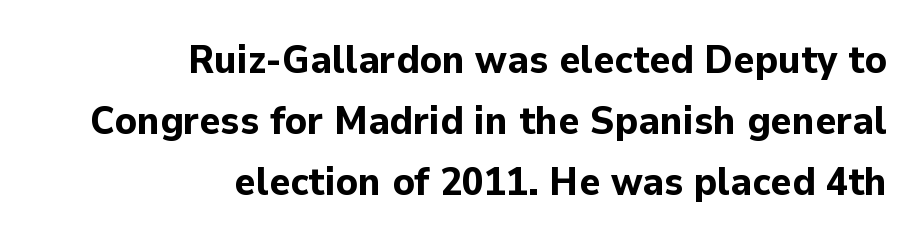
Is there much room between lines? A standard amount, neither cramped nor airy. Examine the stroke ends and you'll find no serifs. The paragraph shown leans on its right margin. Spacing verdict: proportional, widths tailored to each character. Heft: maximum for text — a bold.
